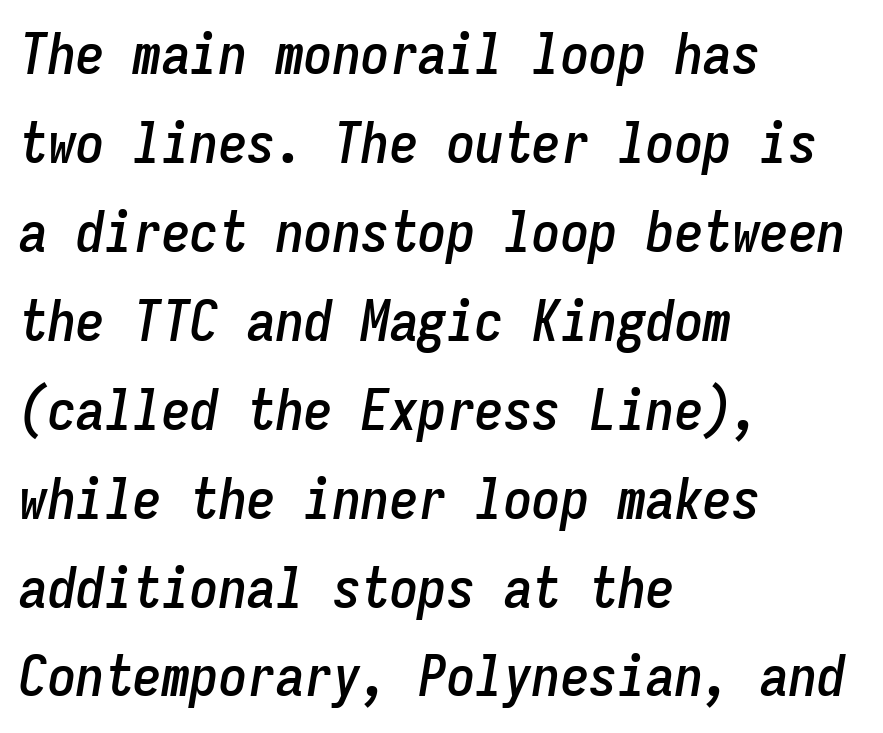
{"italic": "yes", "lean": "right", "slant_degrees": 9, "width": "condensed", "stroke_contrast": "low", "x_height": "medium", "monospaced": "yes", "underline": "no", "align": "left", "line_spacing": "normal", "line_spacing_ratio": 1.56, "letter_spacing": "normal", "letter_spacing_em": 0.0, "glyph_px": 57}
